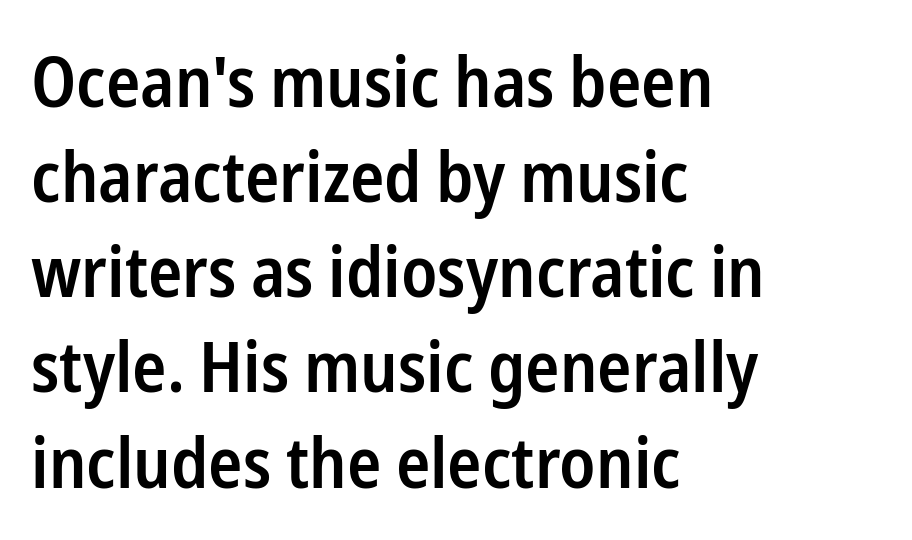
How would I describe the line gaps? Plain and ordinary. The glyphs are unaccompanied by any horizontal stroke below them. A somewhat darkened texture: the type is semibold rather than bold. If you drew a line through each stem, it would be perfectly vertical. The horizontal fit of the characters is conventional and even.
